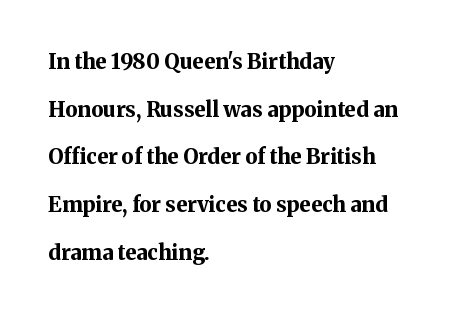
These lines are set flush left with a ragged right edge. Is the letter spacing exaggerated? No — it looks like the ordinary default. On the weight axis this lands at bold, roughly 700. This is roman type, the default non-slanted kind. Lines of text with bare space underneath.
